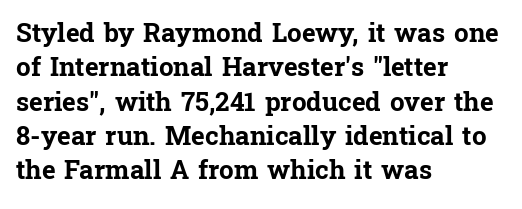
{"italic": "no", "bold": "yes", "underline": "no", "align": "left", "line_spacing": "normal", "line_spacing_ratio": 1.32, "letter_spacing": "normal", "letter_spacing_em": 0.0, "glyph_px": 26}
